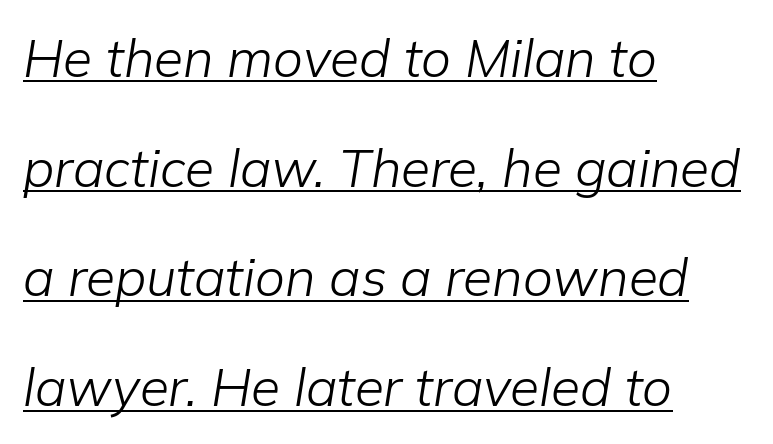
Q: Is the text bold? A: No.
Q: Is the text italic (slanted)? A: Yes, it leans right by about 9 degrees.
Q: Is the text underlined? A: Yes.
Q: How is the paragraph aligned? A: Left-aligned.
Q: Is the spacing between letters normal or unusually wide? A: Normal.
Q: Is the spacing between lines tight, normal or loose? A: Loose.
Q: Width (condensed, normal, or wide)? A: Normal.
Q: Stroke contrast? A: Low.
Q: x-height? A: Medium.
Q: Monospaced? A: No.
